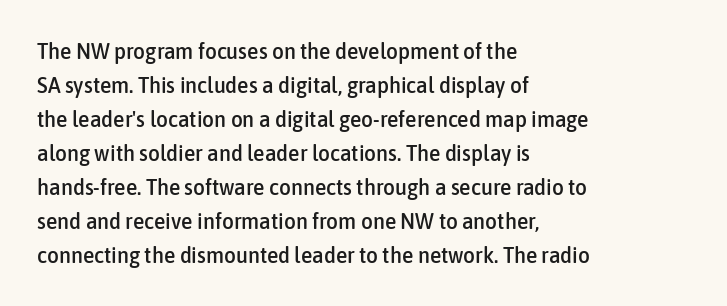
The image shows 23 px text type, upright; set left-aligned, normal line spacing (1.48x), normal letter spacing, not underlined.
